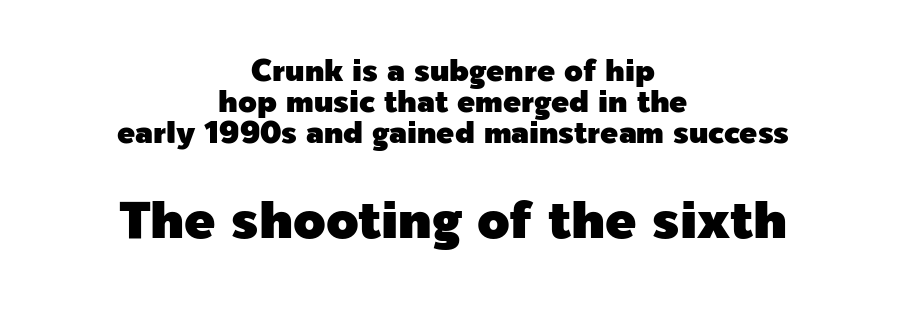
The image shows 52 px sans-serif type, upright; set centered, tight line spacing (1.03x), normal letter spacing, not underlined; the second (bottom) block is 1.73x larger; a medium x-height.
